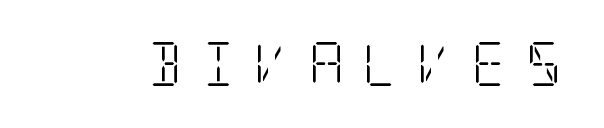
Q: Is the text bold? A: No.
Q: Is the text italic (slanted)? A: No, it is upright.
Q: Is the typeface a serif or a sans-serif typeface? A: Serif.
Q: Is the text underlined? A: No.
Q: Is the spacing between letters normal or unusually wide? A: Unusually wide.
Q: Width (condensed, normal, or wide)? A: Condensed.
Q: Stroke contrast? A: Low.
Q: x-height? A: Large.
